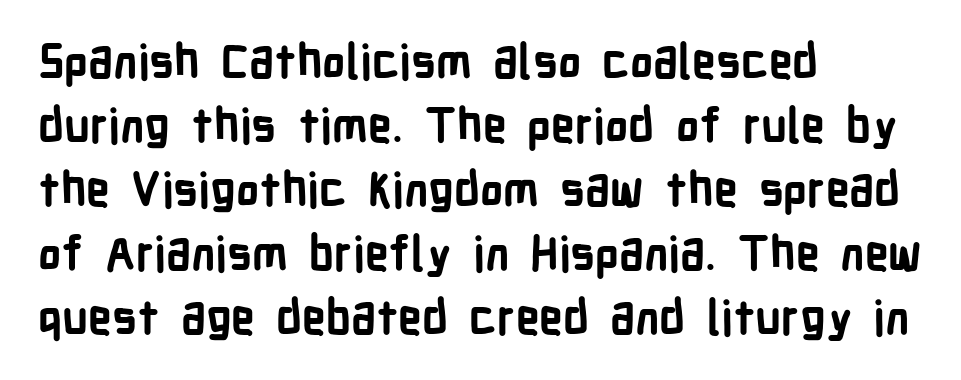
{"serif": "no", "italic": "no", "bold": "yes", "weight": "bold", "width": "condensed", "stroke_contrast": "low", "x_height": "medium", "monospaced": "no", "underline": "no", "align": "left", "line_spacing": "normal", "line_spacing_ratio": 1.36, "letter_spacing": "normal", "letter_spacing_em": 0.0, "glyph_px": 47}
